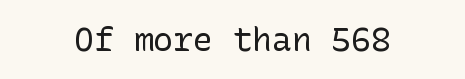
Q: Is the text bold? A: No.
Q: Is the text italic (slanted)? A: No, it is upright.
Q: Is the typeface a serif or a sans-serif typeface? A: Sans-serif.
Q: Is the text underlined? A: No.
Q: How is the paragraph aligned? A: Centered.
Q: Is the spacing between letters normal or unusually wide? A: Normal.
Q: Width (condensed, normal, or wide)? A: Normal.
Q: Stroke contrast? A: Low.
Q: x-height? A: Medium.
